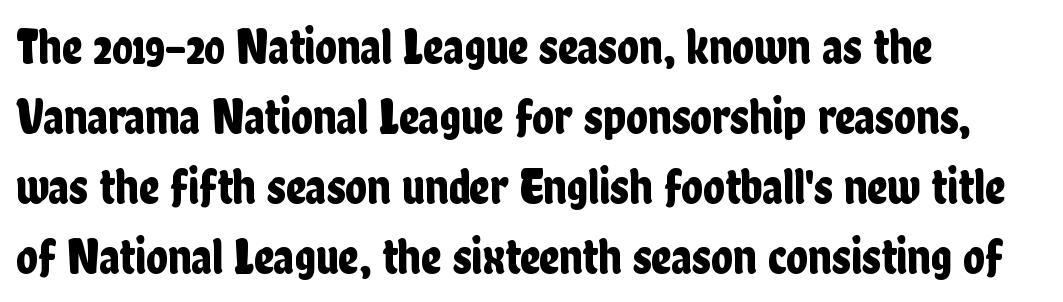
Examine the stroke ends and you'll find no serifs. Students, note that the glyphs here touch the page at normal intervals. Beneath every word, the page is bare. The passage shown stacks its lines at a standard gap.
